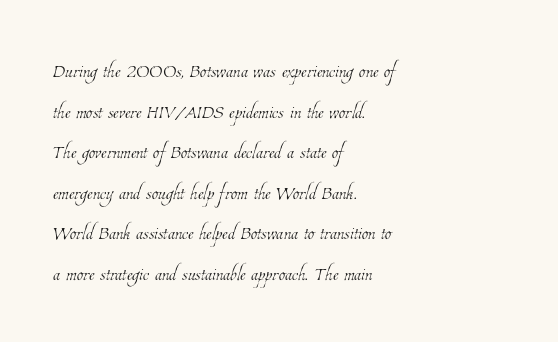
Q: Is the text bold? A: No.
Q: Is the text underlined? A: No.
Q: How is the paragraph aligned? A: Left-aligned.
Q: Is the spacing between letters normal or unusually wide? A: Normal.
Q: Is the spacing between lines tight, normal or loose? A: Normal.
